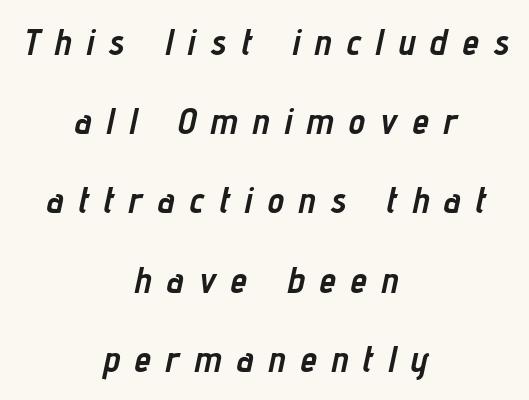
I'd describe the lettering as bold — thick and assertive. Visually the block forms a symmetrical silhouette, jagged on both flanks. Compared with typical paragraphs, the rows here are farther apart. A clean baseline with only descenders dipping below it. There's an unmistakable incline to the writing here.
